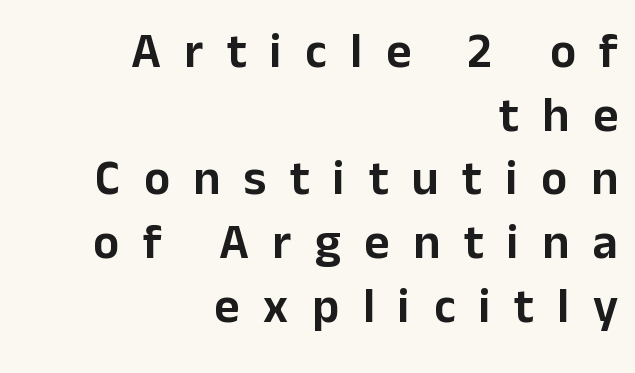
Type style note: lacks serifs. The space beneath each line is pristine and unruled. Does the leading feel generous? No, just average. Looks like regular typesetting: each glyph gets only the width it needs. Is the block centered? No — it sits flush against the right margin.
